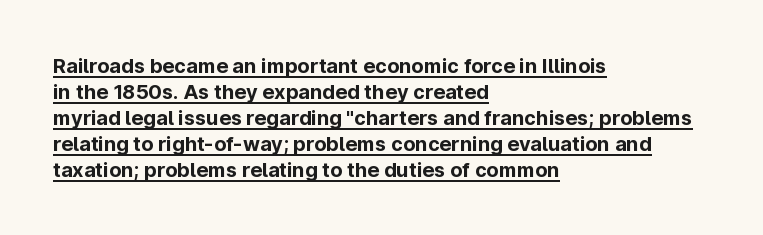
Q: Is the text bold? A: Yes.
Q: Is the text italic (slanted)? A: No, it is upright.
Q: Is the text underlined? A: Yes.
Q: How is the paragraph aligned? A: Left-aligned.
Q: Is the spacing between letters normal or unusually wide? A: Normal.
Q: Is the spacing between lines tight, normal or loose? A: Normal.
